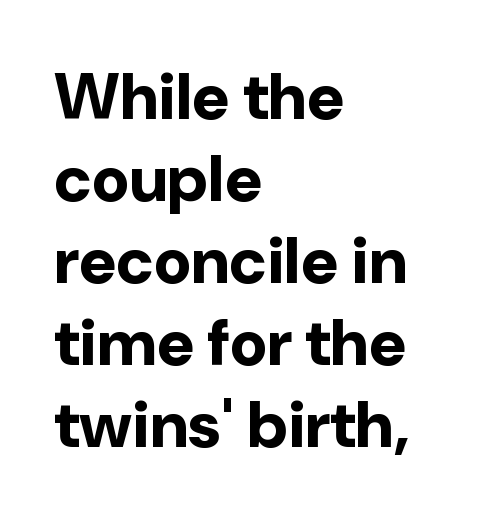
The gaps between neighbouring characters are ordinary and unremarkable. Baseline-to-baseline distance is the conventional proportion of letter height. The zone under the glyphs is completely vacant. Do the characters align in a grid? No, the font is proportional.
